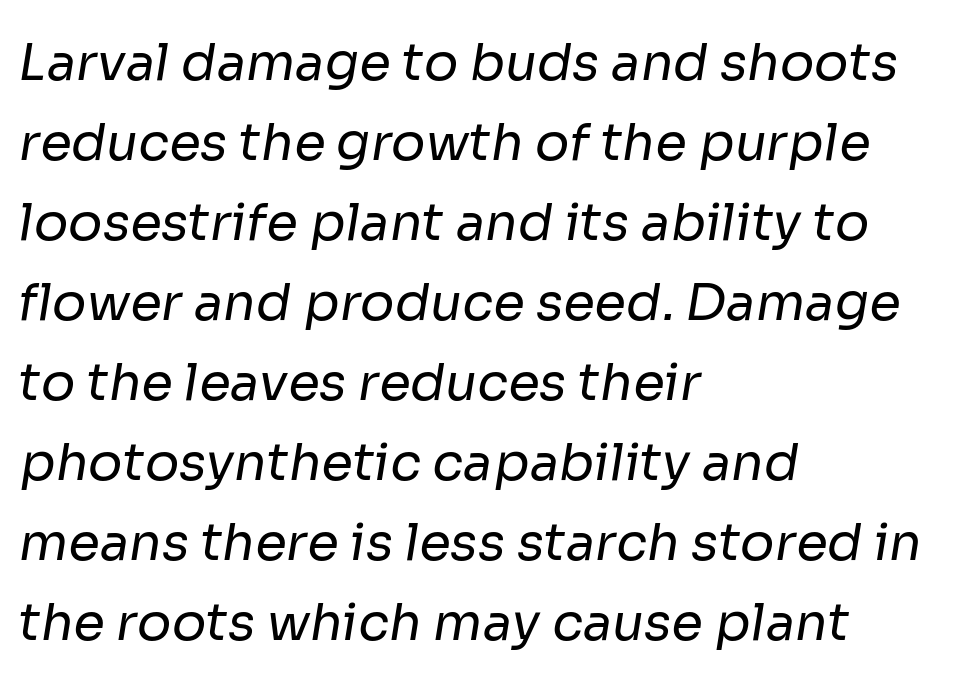
{"serif": "no", "bold": "no", "weight": "regular", "width": "normal", "stroke_contrast": "low", "x_height": "medium", "monospaced": "no", "underline": "no", "align": "left", "line_spacing": "normal", "line_spacing_ratio": 1.57, "letter_spacing": "normal", "letter_spacing_em": 0.0, "glyph_px": 51}
